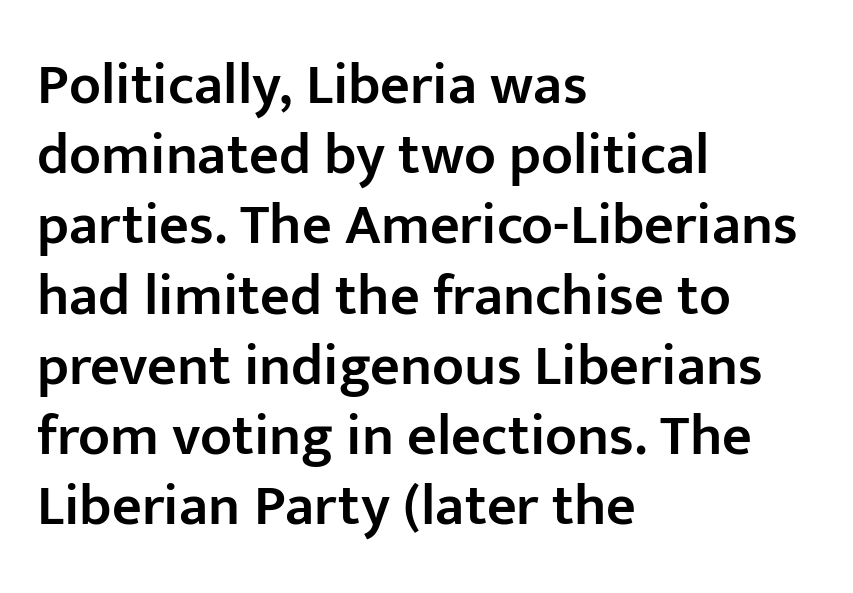
Alignment: flush left. Does the lettering tilt? It doesn't — this is upright. Semibold letterforms, between regular and bold. Unlike a traditional serif, this face leaves its strokes unadorned. A clean baseline with only descenders dipping below it. Letter spacing: default.
